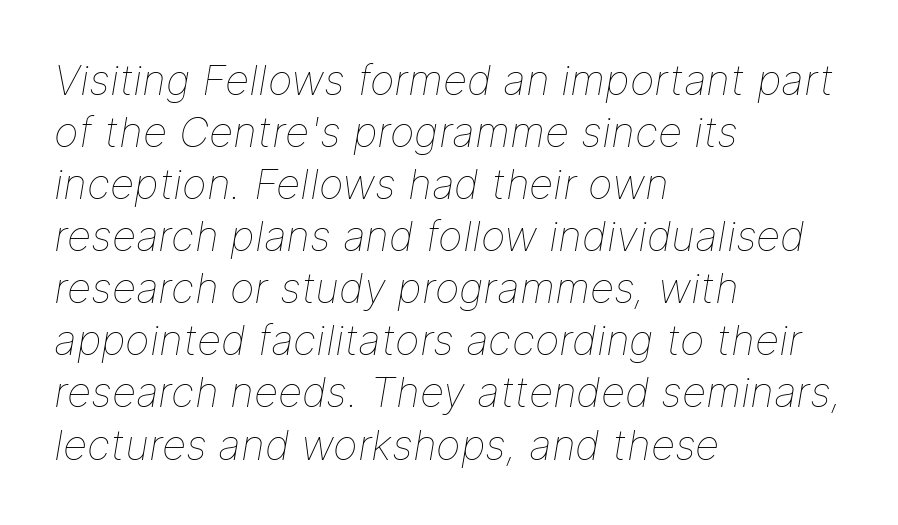
{"italic": "yes", "lean": "right", "slant_degrees": 9, "bold": "no", "weight": "thin", "width": "normal", "stroke_contrast": "low", "x_height": "medium", "monospaced": "no", "underline": "no", "align": "left", "line_spacing_ratio": 1.24, "letter_spacing": "normal", "letter_spacing_em": 0.0, "glyph_px": 42}
